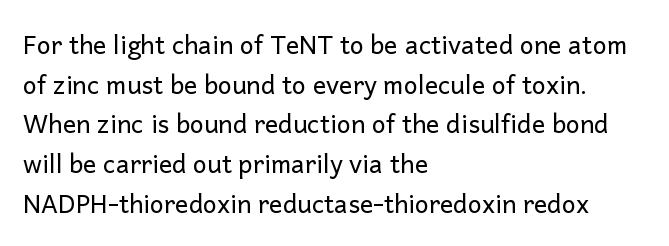
{"italic": "no", "bold": "no", "underline": "no", "align": "left", "line_spacing": "normal", "line_spacing_ratio": 1.59, "letter_spacing": "normal", "letter_spacing_em": 0.0, "glyph_px": 25}
